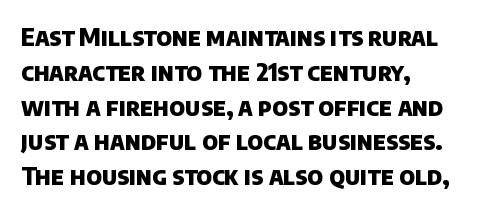
Casual observation: everything's shoved over to the left. The horizontal fit of the characters is conventional and even. The characters look thick and weighty, a clear bold. The zone under the glyphs is completely vacant. Notice how descenders clear the ascenders below comfortably — that's standard leading.
